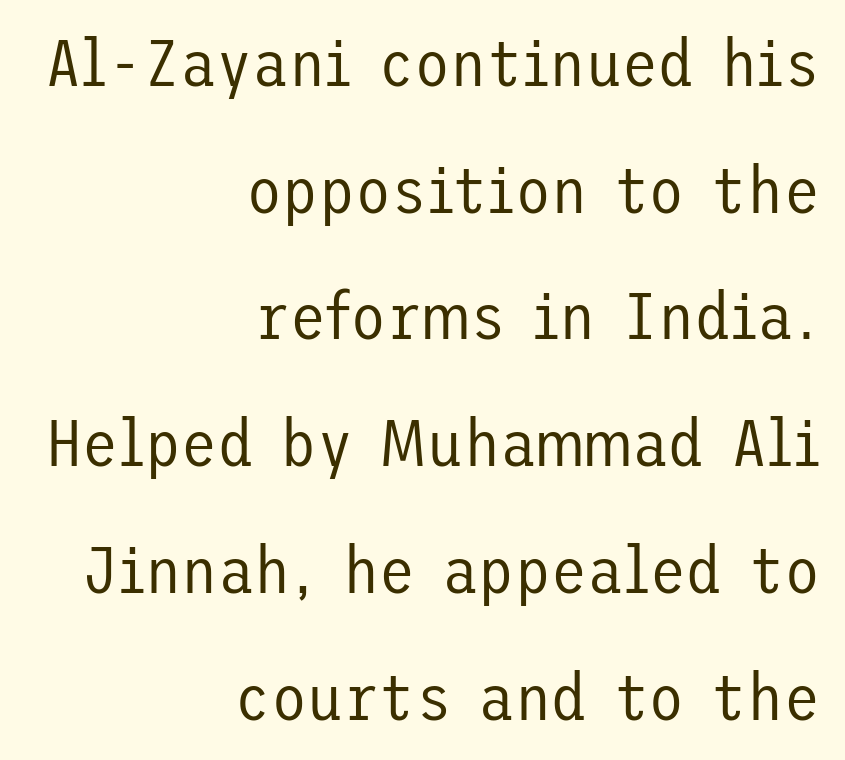
Q: Is the text bold? A: No.
Q: Is the text italic (slanted)? A: No, it is upright.
Q: Is the typeface a serif or a sans-serif typeface? A: Sans-serif.
Q: Is the text underlined? A: No.
Q: How is the paragraph aligned? A: Right-aligned.
Q: Is the spacing between letters normal or unusually wide? A: Normal.
Q: Is the spacing between lines tight, normal or loose? A: Loose.
Q: Width (condensed, normal, or wide)? A: Normal.
Q: Stroke contrast? A: Low.
Q: x-height? A: Medium.
